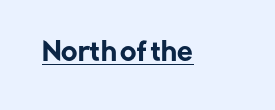
{"italic": "no", "underline": "yes", "letter_spacing": "normal", "letter_spacing_em": 0.0, "glyph_px": 25}
